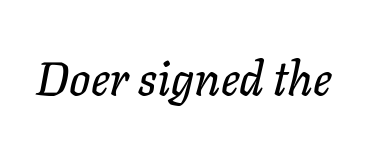
Q: Is the text italic (slanted)? A: Yes, it leans right by about 11 degrees.
Q: Is the text underlined? A: No.
Q: Is the spacing between letters normal or unusually wide? A: Normal.
Q: Width (condensed, normal, or wide)? A: Normal.
Q: Stroke contrast? A: Low.
Q: x-height? A: Medium.
Q: Monospaced? A: No.
